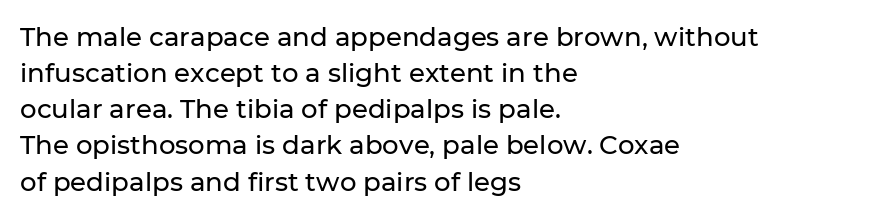
The image shows 26 px text type, upright; set left-aligned, normal line spacing (1.39x), normal letter spacing, not underlined.
